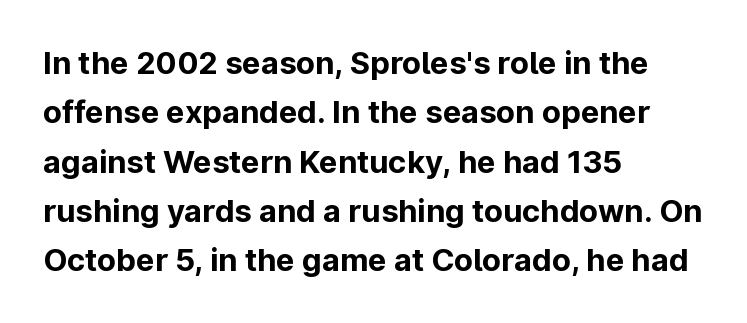
The image shows 31 px bold sans-serif type, upright; set left-aligned, normal line spacing (1.59x), normal letter spacing, not underlined; low stroke contrast and a medium x-height.
